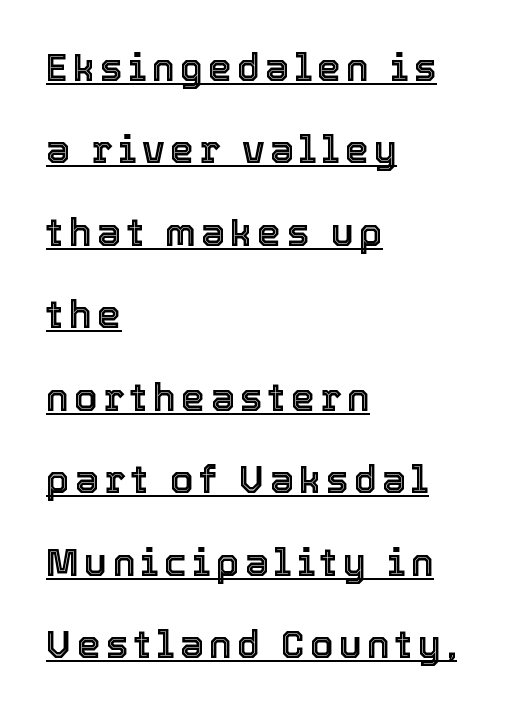
Q: Is the text italic (slanted)? A: No, it is upright.
Q: Is the text underlined? A: Yes.
Q: How is the paragraph aligned? A: Left-aligned.
Q: Is the spacing between lines tight, normal or loose? A: Loose.
Q: Width (condensed, normal, or wide)? A: Normal.
Q: x-height? A: Medium.
Q: Monospaced? A: No.
